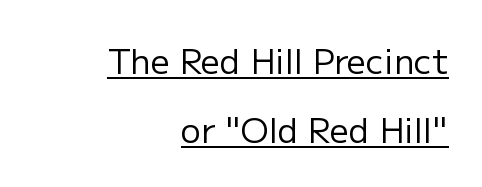
The image shows 34 px regular-weight sans-serif type, upright; set right-aligned, loose line spacing (2.02x), normal letter spacing, underlined; low stroke contrast and a medium x-height.
